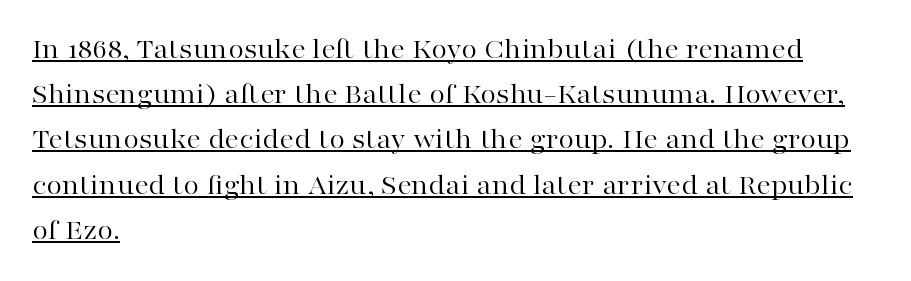
The image shows 29 px regular-weight, wide serif type, upright; set left-aligned, normal line spacing (1.56x), normal letter spacing, underlined; high stroke contrast and a medium x-height.
